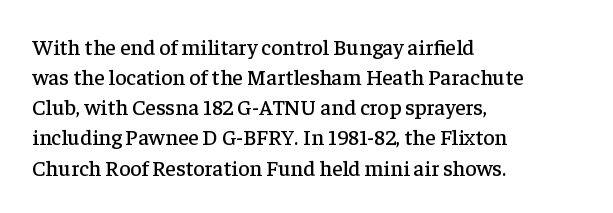
{"italic": "no", "underline": "no", "align": "left", "line_spacing": "normal", "line_spacing_ratio": 1.37, "letter_spacing": "normal", "letter_spacing_em": 0.0, "glyph_px": 22}
